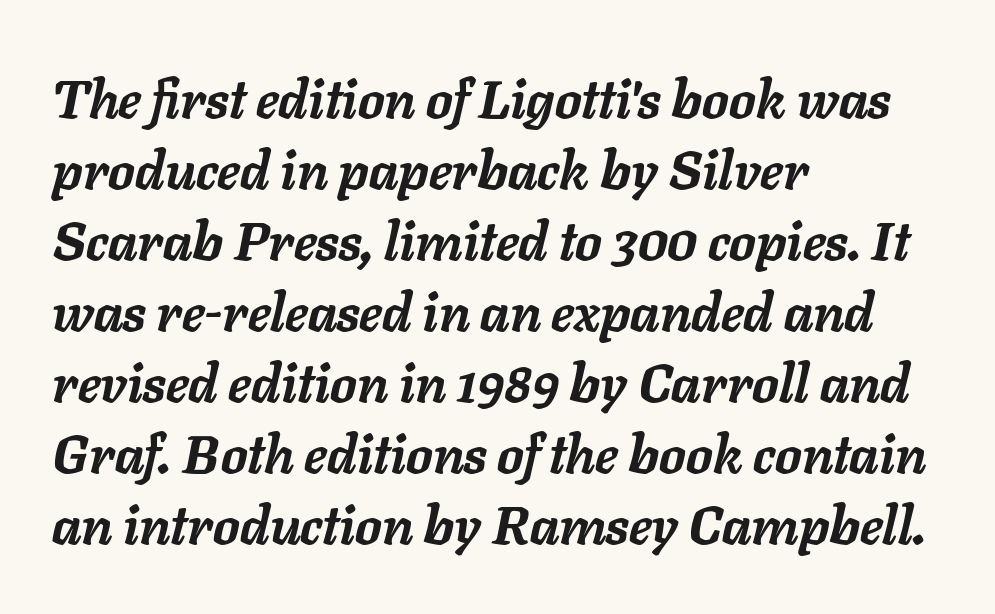
{"italic": "yes", "lean": "right", "slant_degrees": 11, "bold": "yes", "weight": "semibold", "width": "normal", "stroke_contrast": "low", "x_height": "medium", "monospaced": "no", "underline": "no", "align": "left", "line_spacing": "normal", "line_spacing_ratio": 1.34, "letter_spacing": "normal", "letter_spacing_em": 0.0, "glyph_px": 53}
